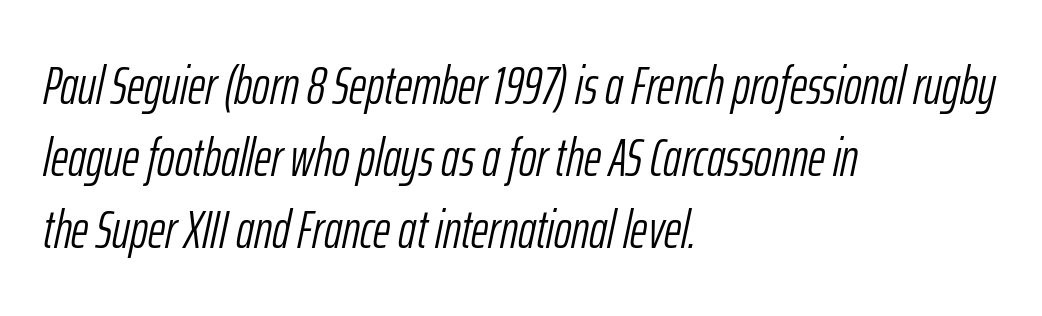
{"italic": "yes", "lean": "right", "slant_degrees": 12, "bold": "no", "weight": "light", "width": "condensed", "stroke_contrast": "low", "x_height": "medium", "monospaced": "no", "underline": "no", "align": "left", "line_spacing": "normal", "line_spacing_ratio": 1.36, "letter_spacing": "normal", "letter_spacing_em": 0.0, "glyph_px": 53}
